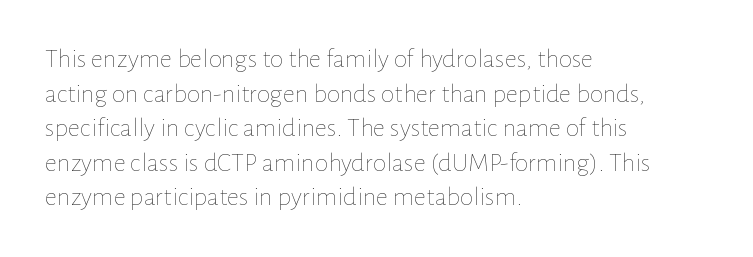
The block of text has a typical density, with ordinary space between rows. Which margin do the lines hug? The left one — the right edge is uneven. The space directly below the letters is spotless. This is the regular roman posture of the typeface. Does extra space separate the letters? No, they use regular spacing.
